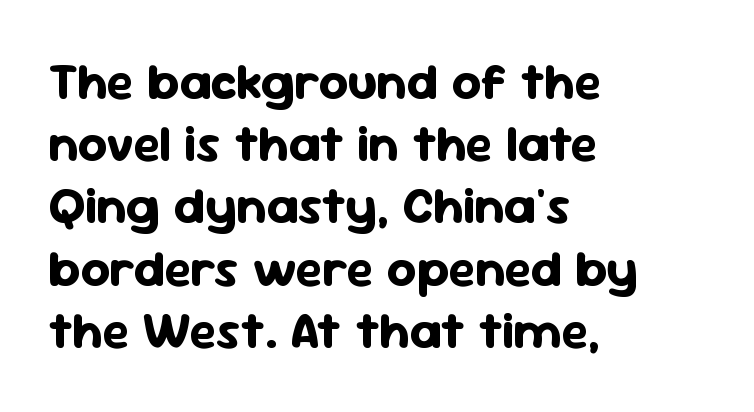
Q: Is the text bold? A: Yes.
Q: Is the text italic (slanted)? A: No, it is upright.
Q: Is the typeface a serif or a sans-serif typeface? A: Sans-serif.
Q: Is the text underlined? A: No.
Q: How is the paragraph aligned? A: Left-aligned.
Q: Is the spacing between letters normal or unusually wide? A: Normal.
Q: Width (condensed, normal, or wide)? A: Normal.
Q: Stroke contrast? A: Low.
Q: x-height? A: Medium.
Q: Monospaced? A: No.
